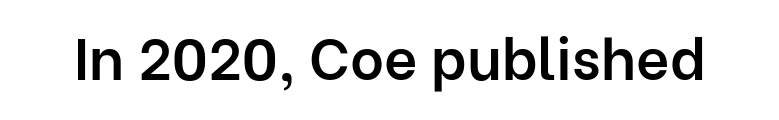
The image shows 58 px semibold sans-serif type, upright; set normal letter spacing, not underlined; low stroke contrast and a medium x-height.
